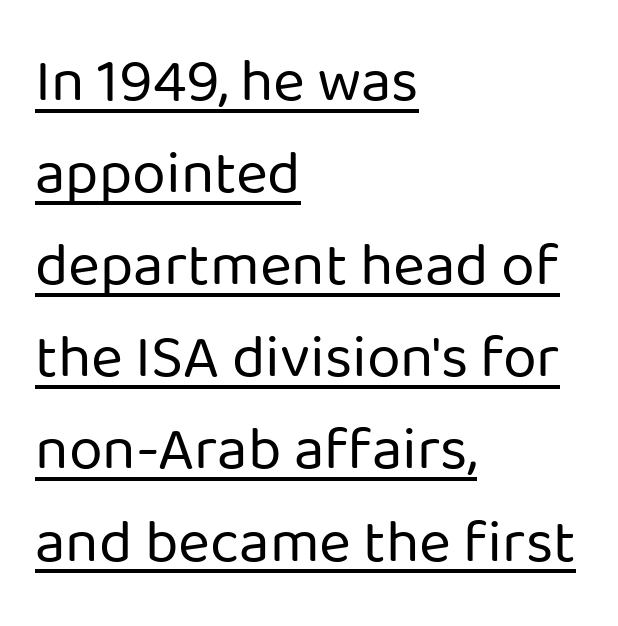
{"serif": "no", "italic": "no", "bold": "no", "weight": "regular", "width": "normal", "stroke_contrast": "low", "x_height": "medium", "monospaced": "no", "underline": "yes", "align": "left", "line_spacing": "normal", "line_spacing_ratio": 1.51, "letter_spacing": "normal", "letter_spacing_em": 0.0, "glyph_px": 61}
